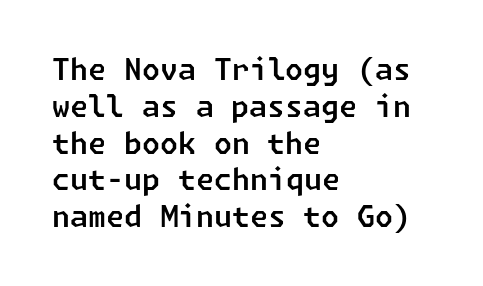
Clear beneath every line of the passage. Tracking here is standard; glyphs follow each other at the usual distance. The leading is moderate, giving the passage an even texture. What kind of face is this? One without serifs — a sans. The rendering anchors every line to the left-hand side.
